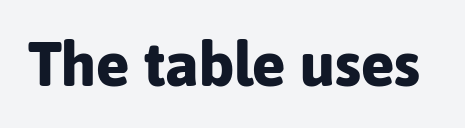
Q: Is the text bold? A: Yes.
Q: Is the text italic (slanted)? A: No, it is upright.
Q: Is the typeface a serif or a sans-serif typeface? A: Sans-serif.
Q: Is the text underlined? A: No.
Q: Is the spacing between letters normal or unusually wide? A: Normal.
Q: Width (condensed, normal, or wide)? A: Normal.
Q: Stroke contrast? A: Low.
Q: x-height? A: Medium.
Q: Monospaced? A: No.
